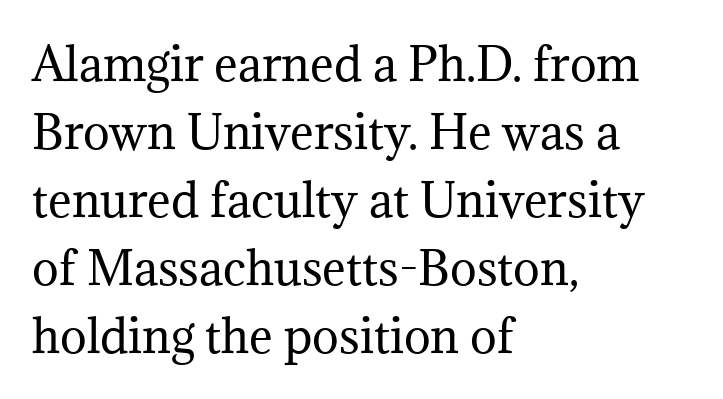
Q: Is the text bold? A: No.
Q: Is the text italic (slanted)? A: No, it is upright.
Q: Is the typeface a serif or a sans-serif typeface? A: Serif.
Q: Is the text underlined? A: No.
Q: How is the paragraph aligned? A: Left-aligned.
Q: Is the spacing between letters normal or unusually wide? A: Normal.
Q: Is the spacing between lines tight, normal or loose? A: Normal.
Q: Width (condensed, normal, or wide)? A: Normal.
Q: Stroke contrast? A: Medium.
Q: x-height? A: Medium.
Q: Monospaced? A: No.
